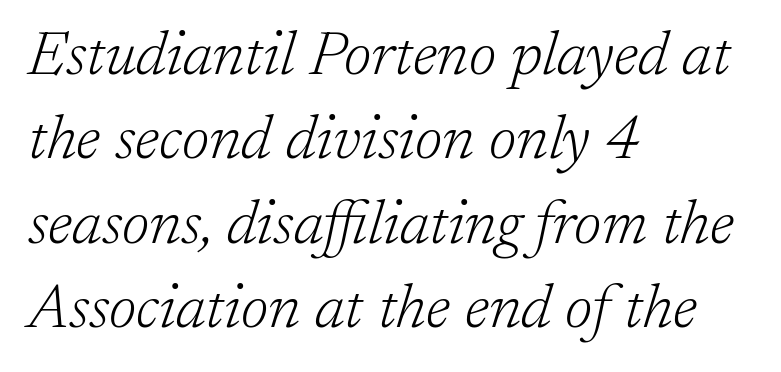
{"serif": "yes", "italic": "yes", "lean": "right", "slant_degrees": 17, "bold": "no", "weight": "light", "width": "normal", "stroke_contrast": "low", "x_height": "medium", "monospaced": "no", "underline": "no", "align": "left", "line_spacing": "normal", "line_spacing_ratio": 1.36, "letter_spacing": "normal", "letter_spacing_em": 0.0, "glyph_px": 62}
